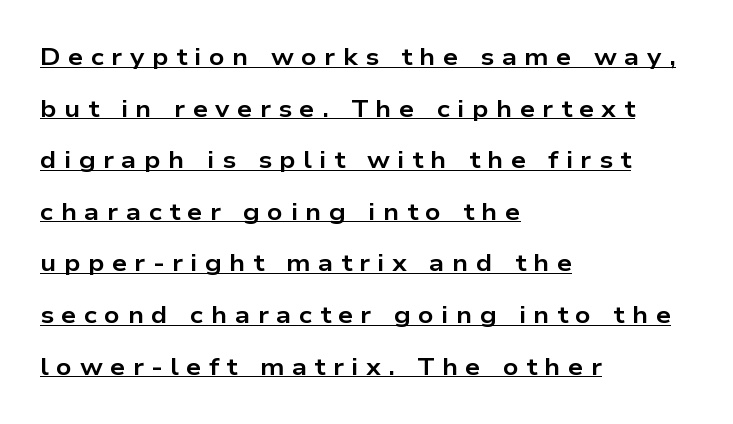
Q: Is the text bold? A: Yes.
Q: Is the text italic (slanted)? A: No, it is upright.
Q: Is the text underlined? A: Yes.
Q: How is the paragraph aligned? A: Left-aligned.
Q: Is the spacing between letters normal or unusually wide? A: Unusually wide.
Q: Is the spacing between lines tight, normal or loose? A: Loose.
